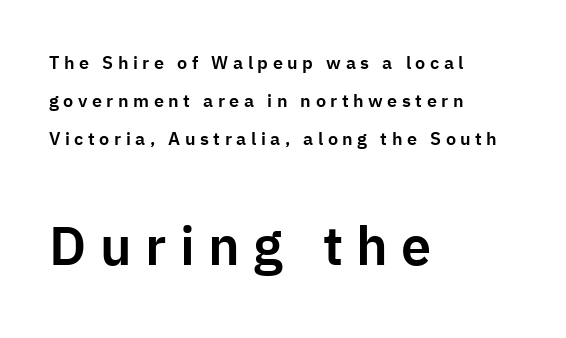
Q: Is the text italic (slanted)? A: No, it is upright.
Q: Is the typeface a serif or a sans-serif typeface? A: Sans-serif.
Q: Is the text underlined? A: No.
Q: How is the paragraph aligned? A: Left-aligned.
Q: Is the spacing between letters normal or unusually wide? A: Unusually wide.
Q: Is the spacing between lines tight, normal or loose? A: Loose.
Q: Which block of text is set in a larger size, the first (top) or the second (bottom)? A: The second (bottom) one.
Q: Width (condensed, normal, or wide)? A: Normal.
Q: Stroke contrast? A: Low.
Q: x-height? A: Medium.
Q: Monospaced? A: No.
